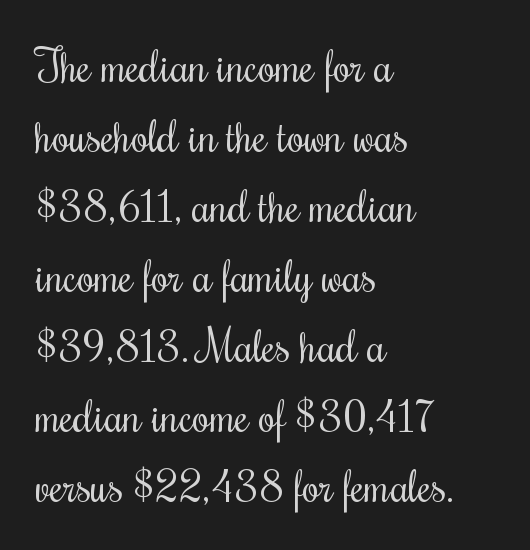
The image shows 44 px regular-weight, condensed type; set left-aligned, normal line spacing (1.59x), normal letter spacing, not underlined; medium stroke contrast and a small x-height.
